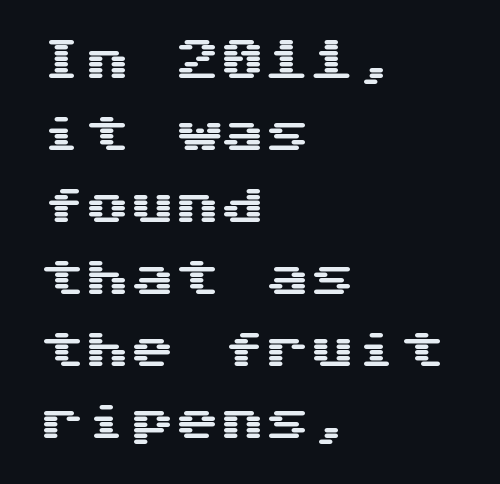
{"serif": "no", "italic": "no", "width": "wide", "stroke_contrast": "medium", "x_height": "medium", "monospaced": "yes", "underline": "no", "align": "left", "line_spacing": "normal", "line_spacing_ratio": 1.6, "letter_spacing": "normal", "letter_spacing_em": 0.0, "glyph_px": 45}
